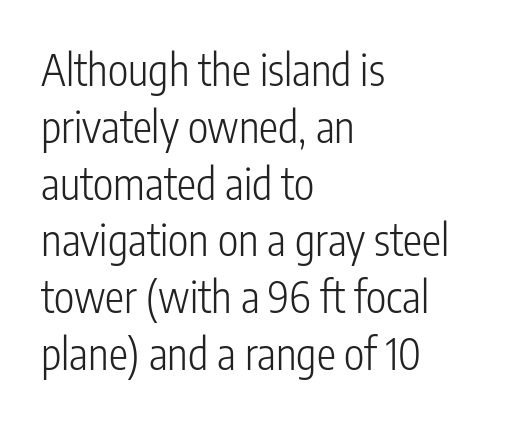
{"serif": "no", "italic": "no", "bold": "no", "weight": "light", "width": "condensed", "stroke_contrast": "low", "x_height": "medium", "monospaced": "no", "underline": "no", "align": "left", "line_spacing": "normal", "line_spacing_ratio": 1.32, "letter_spacing": "normal", "letter_spacing_em": 0.0, "glyph_px": 43}
